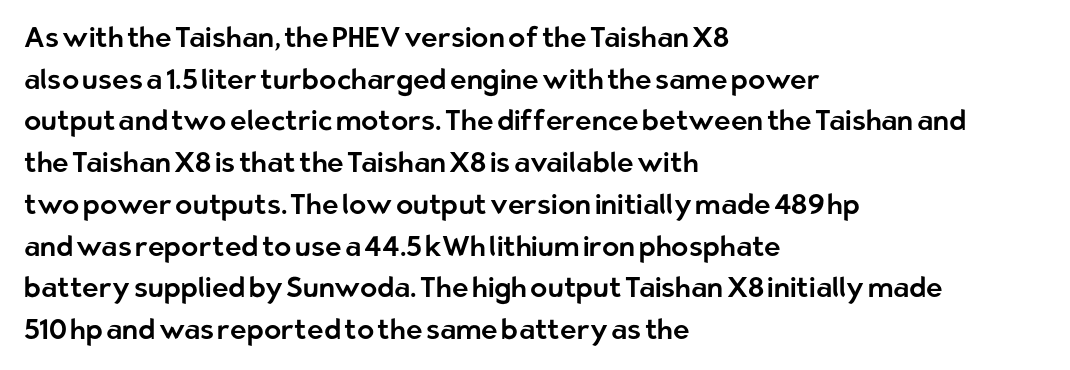
Q: Is the text italic (slanted)? A: No, it is upright.
Q: Is the typeface a serif or a sans-serif typeface? A: Sans-serif.
Q: Is the text underlined? A: No.
Q: How is the paragraph aligned? A: Left-aligned.
Q: Is the spacing between letters normal or unusually wide? A: Normal.
Q: Is the spacing between lines tight, normal or loose? A: Normal.
Q: Width (condensed, normal, or wide)? A: Normal.
Q: Stroke contrast? A: Low.
Q: x-height? A: Medium.
Q: Monospaced? A: No.
